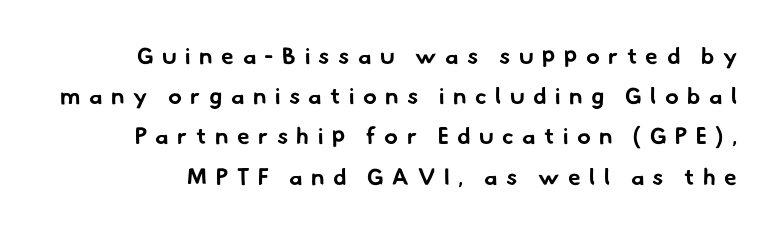
Heavy-handed strokes throughout: this text is bold. Honestly, the letter spacing is so wide it's the main thing you notice. Unmarked baselines from the first word to the last.
